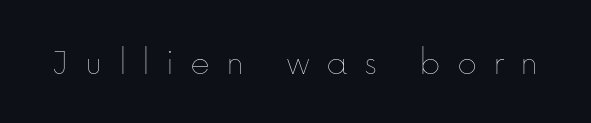
This is roman type, the default non-slanted kind. The rendering inserts visible extra space after every character. A light-to-regular cut is what we see here. The gap between lines stays unmarked. You could not count columns in this text — the font is proportionally spaced.
